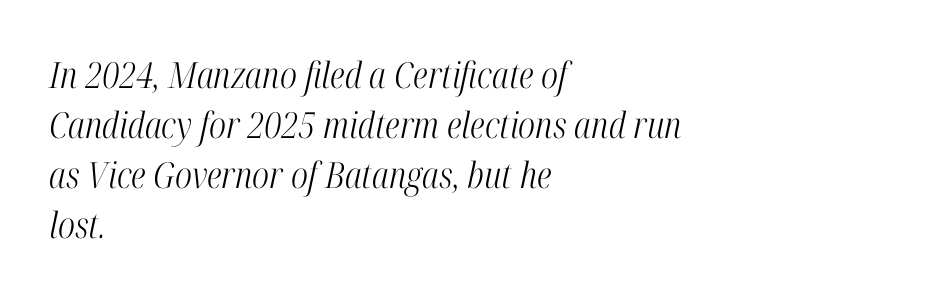
The image shows 36 px light, condensed serif type, italic (leaning right); set left-aligned, normal line spacing (1.39x), normal letter spacing, not underlined; high stroke contrast and a medium x-height.
